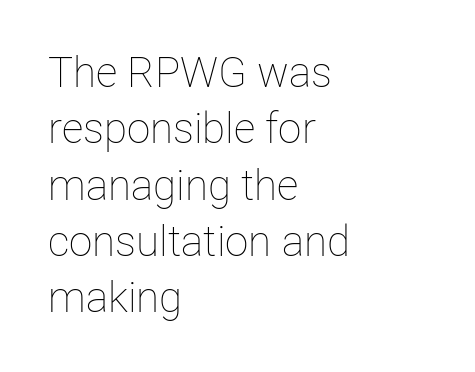
All the whitespace from short lines collects on the right. Baseline-to-baseline distance is the conventional proportion of letter height. The letterforms sit shoulder to shoulder at normal distance. The passage shown is typed in a proportional face where columns would drift. This sample uses an upright cut, with every glyph sitting square on the baseline.
